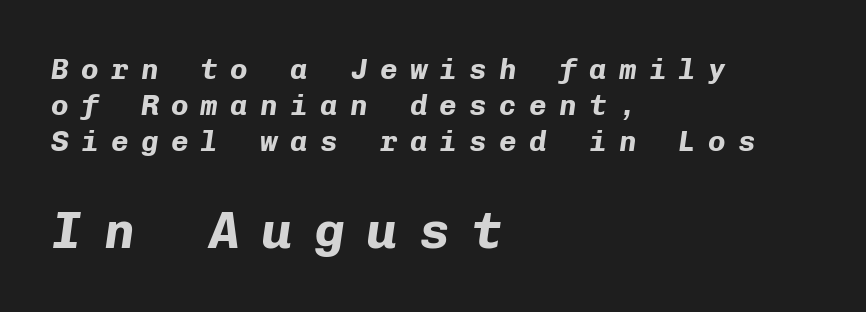
Q: Is the text bold? A: Yes.
Q: Is the text italic (slanted)? A: Yes, it leans right by about 8 degrees.
Q: Is the text underlined? A: No.
Q: How is the paragraph aligned? A: Left-aligned.
Q: Is the spacing between letters normal or unusually wide? A: Unusually wide.
Q: Which block of text is set in a larger size, the first (top) or the second (bottom)? A: The second (bottom) one.
Q: Width (condensed, normal, or wide)? A: Normal.
Q: Stroke contrast? A: Low.
Q: x-height? A: Medium.
Q: Monospaced? A: Yes.
